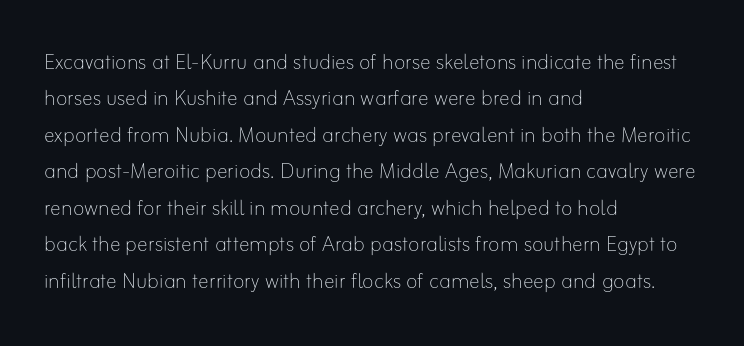
Upright lettering throughout. Reading down the column, the eye jumps a familiar distance to each next line. The typesetting does not lean heavy: it is not bold. Horizontal alignment here is leftward, the default for most running prose. The space directly below the letters is spotless. Glyph-to-glyph distance matches everyday printed text.
